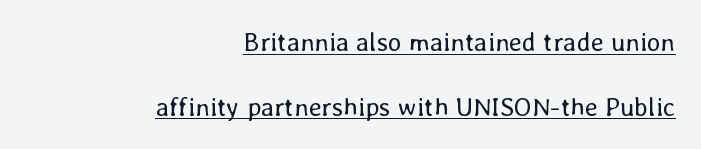
You can tell it's not italic because the verticals are truly vertical. The line-height multiplier appears high, well above default. Is the stroke heavy? The answer is a plain regular-or-lighter. Beneath each row of characters lies a ruled line. Which margin do the lines hug? The right one — the left edge is uneven. Letter spacing: default.
